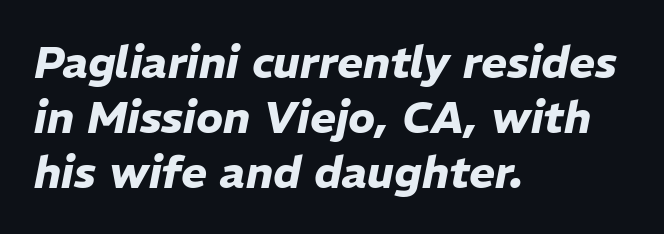
Character widths vary here, with narrow letters taking less room than wide ones. A student would call this left alignment; a typographer would say flush left, rag right. The characters look thick and weighty, a clear bold. Glance below the letters and you will spot only blank space. Horizontal bands of white between lines are of average thickness. Default kerning and tracking; the words read as compact shapes.
